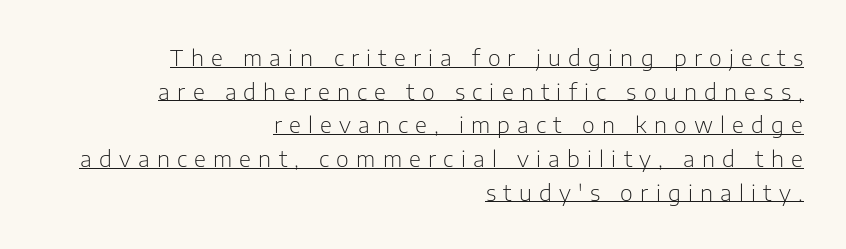
The text block is weighted toward the right margin, trailing off unevenly leftward. This sample carries an underscore along the baseline area. It's the straight-up-and-down kind of type. Tracking value appears strongly positive — letters spread wide.
